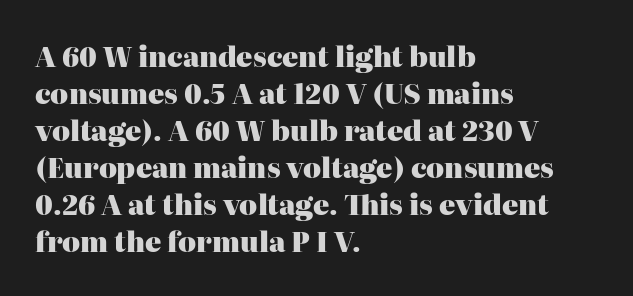
Q: Is the text bold? A: Yes.
Q: Is the text italic (slanted)? A: No, it is upright.
Q: Is the text underlined? A: No.
Q: How is the paragraph aligned? A: Left-aligned.
Q: Is the spacing between letters normal or unusually wide? A: Normal.
Q: Is the spacing between lines tight, normal or loose? A: Normal.
